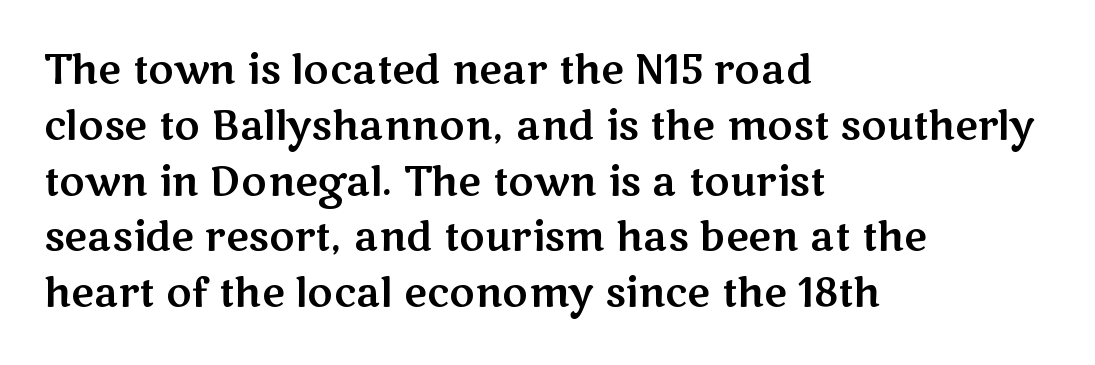
{"serif": "no", "italic": "no", "width": "wide", "stroke_contrast": "medium", "x_height": "medium", "monospaced": "no", "underline": "no", "align": "left", "line_spacing": "normal", "line_spacing_ratio": 1.43, "letter_spacing": "normal", "letter_spacing_em": 0.0, "glyph_px": 39}
